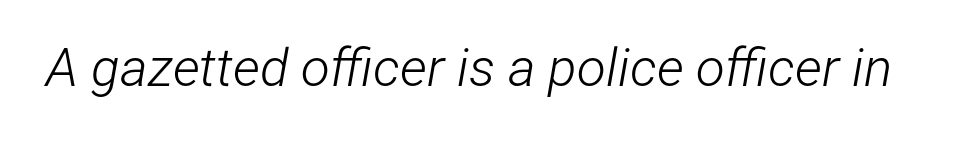
The image shows 53 px light, condensed type, italic (leaning right); set normal letter spacing, not underlined; low stroke contrast and a medium x-height.
